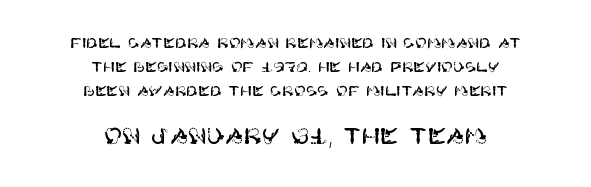
The image shows 22 px text type, upright; set centered, line spacing 1.71x, normal letter spacing, not underlined; the second (bottom) block is 1.57x larger.
